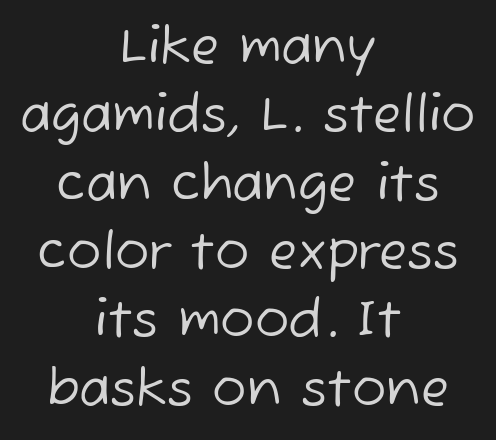
{"serif": "no", "bold": "no", "weight": "regular", "width": "normal", "stroke_contrast": "low", "x_height": "medium", "monospaced": "no", "underline": "no", "align": "center", "line_spacing": "normal", "line_spacing_ratio": 1.34, "letter_spacing": "normal", "letter_spacing_em": 0.0, "glyph_px": 51}
